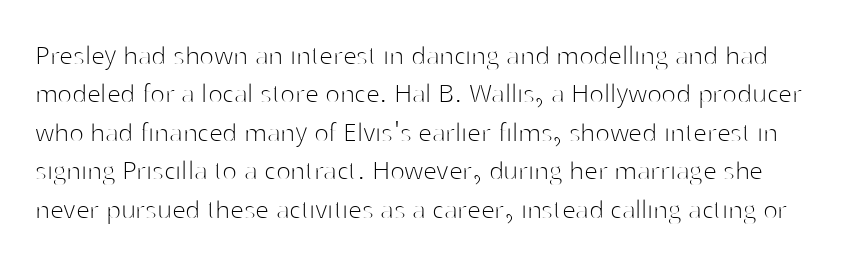
{"serif": "no", "italic": "no", "bold": "no", "weight": "thin", "width": "normal", "stroke_contrast": "high", "x_height": "medium", "monospaced": "no", "underline": "no", "line_spacing_ratio": 1.24, "letter_spacing": "normal", "letter_spacing_em": 0.0, "glyph_px": 31}
